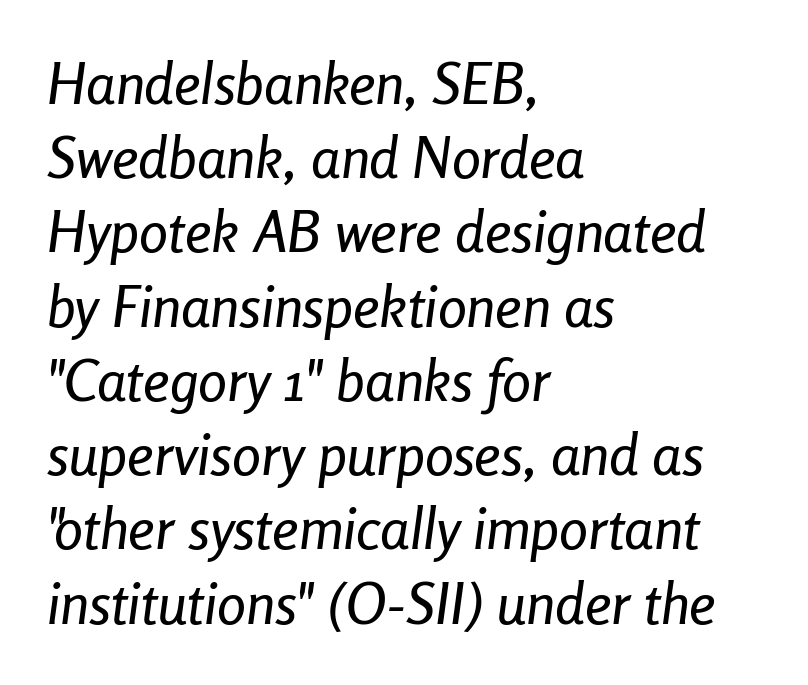
Q: Is the text italic (slanted)? A: Yes, it leans right by about 8 degrees.
Q: Is the text underlined? A: No.
Q: How is the paragraph aligned? A: Left-aligned.
Q: Is the spacing between letters normal or unusually wide? A: Normal.
Q: Is the spacing between lines tight, normal or loose? A: Normal.
Q: Width (condensed, normal, or wide)? A: Condensed.
Q: Stroke contrast? A: Low.
Q: x-height? A: Medium.
Q: Monospaced? A: No.
